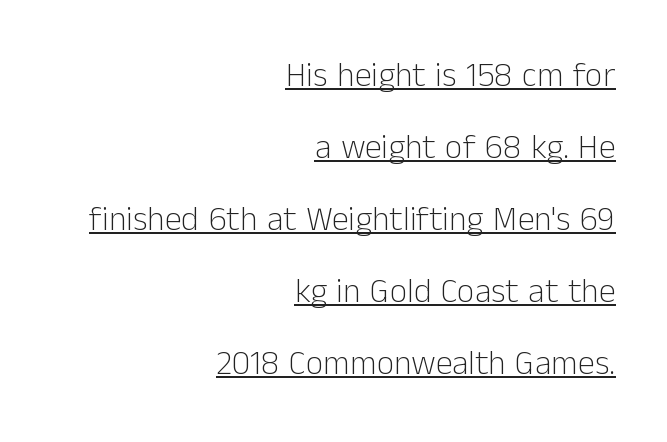
Do the characters align in a grid? No, the font is proportional. One-word summary of the alignment: right. How are the letters spaced? Ordinarily, with no added tracking. This is sans-serif lettering, the kind often seen on screens and signage.
